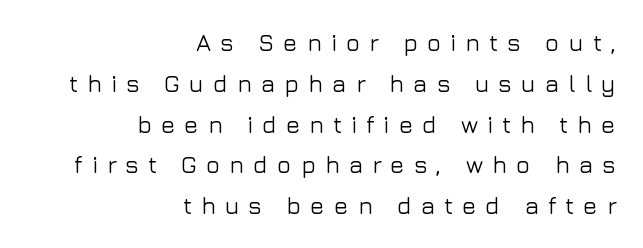
{"italic": "no", "underline": "no", "align": "right", "line_spacing": "normal", "line_spacing_ratio": 1.7, "letter_spacing": "wide", "letter_spacing_em": 0.37, "glyph_px": 24}
